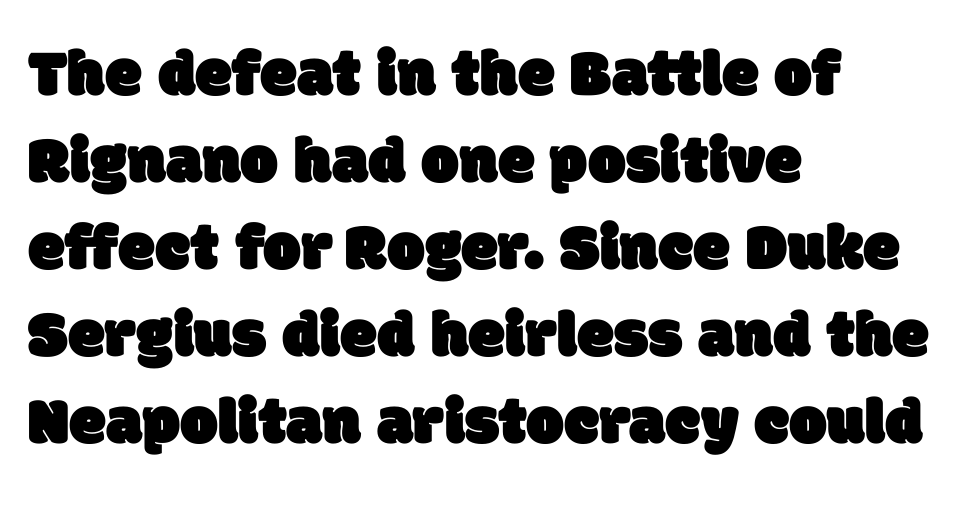
{"serif": "no", "width": "normal", "stroke_contrast": "low", "x_height": "large", "monospaced": "no", "underline": "no", "align": "left", "line_spacing": "normal", "line_spacing_ratio": 1.3, "letter_spacing": "normal", "letter_spacing_em": 0.0, "glyph_px": 67}
